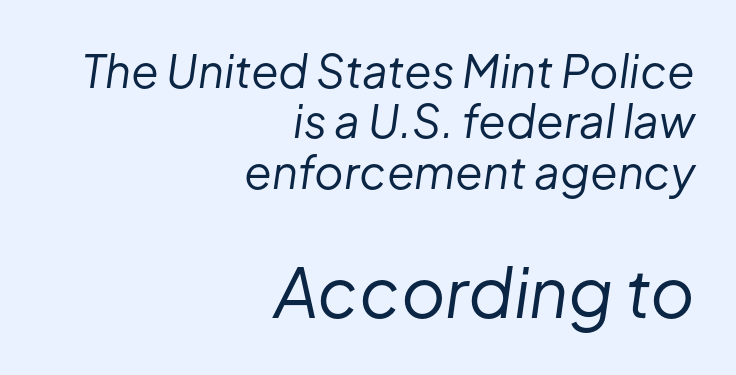
The image shows 68 px regular-weight type, italic (leaning right); set right-aligned, tight line spacing (1.12x), normal letter spacing, not underlined; the second (bottom) block is 1.51x larger; low stroke contrast and a medium x-height.
